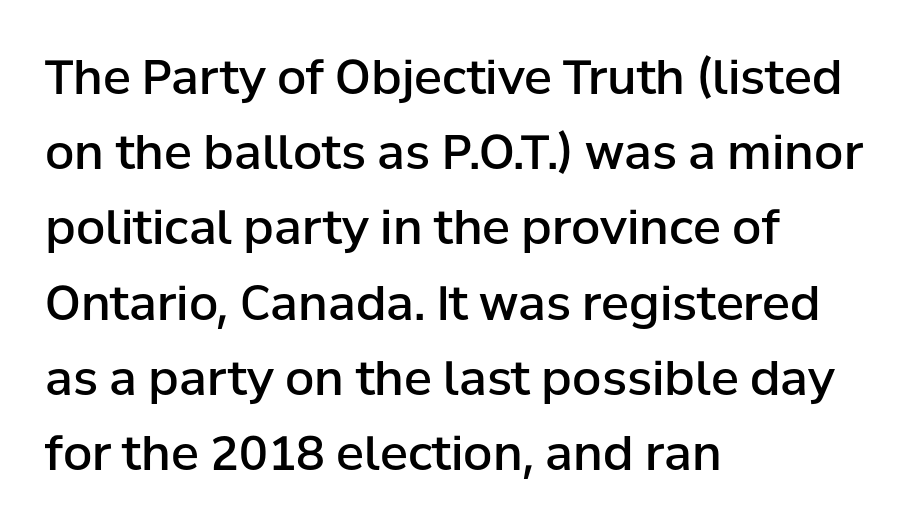
The image shows 47 px semibold sans-serif type, upright; set left-aligned, normal line spacing (1.6x), normal letter spacing, not underlined; low stroke contrast and a medium x-height.
